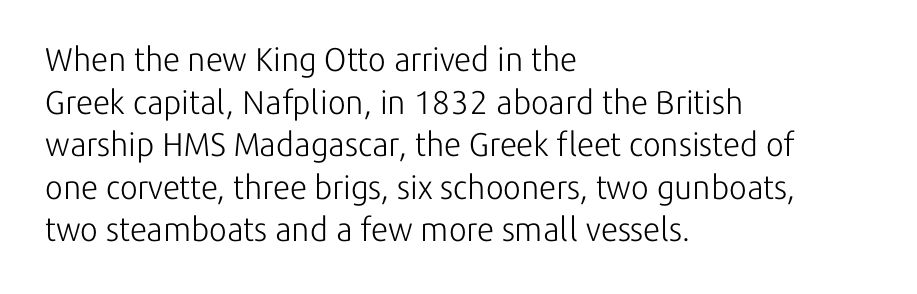
The image shows 33 px light sans-serif type, upright; set left-aligned, normal line spacing (1.29x), normal letter spacing, not underlined; low stroke contrast and a medium x-height.
